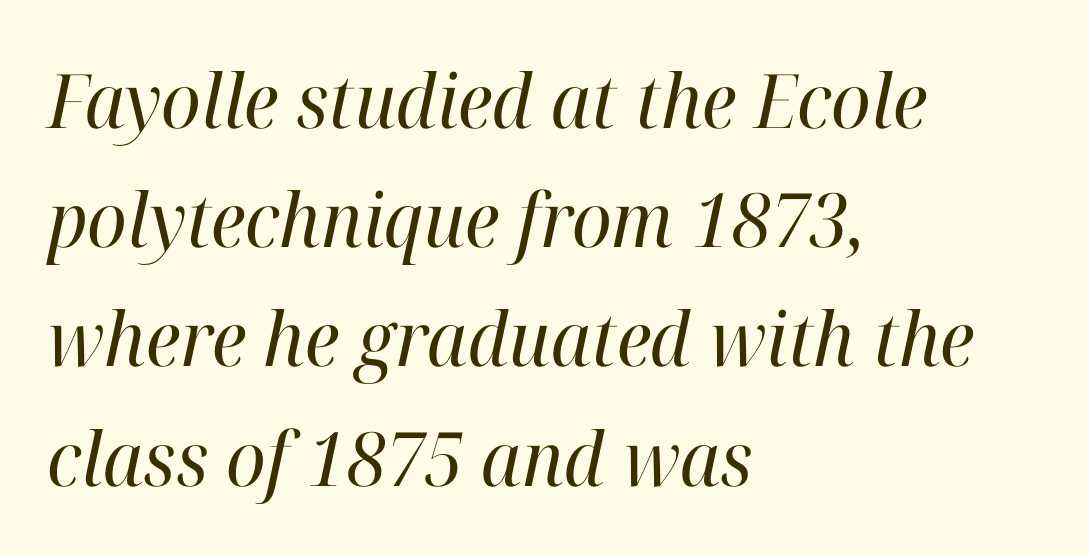
{"serif": "yes", "italic": "yes", "lean": "right", "slant_degrees": 12, "bold": "no", "weight": "regular", "width": "normal", "stroke_contrast": "high", "x_height": "medium", "monospaced": "no", "underline": "no", "align": "left", "line_spacing": "normal", "line_spacing_ratio": 1.59, "letter_spacing": "normal", "letter_spacing_em": 0.0, "glyph_px": 75}
